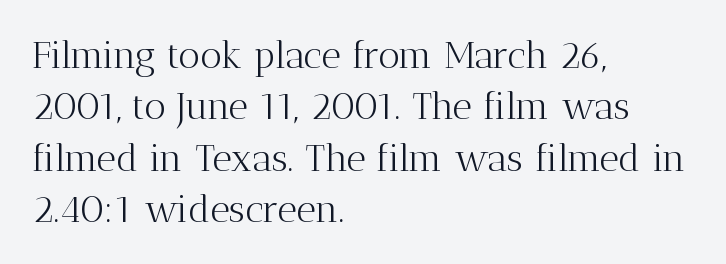
The image shows 38 px light serif type, upright; set left-aligned, normal line spacing (1.35x), normal letter spacing, not underlined; medium stroke contrast and a medium x-height.
